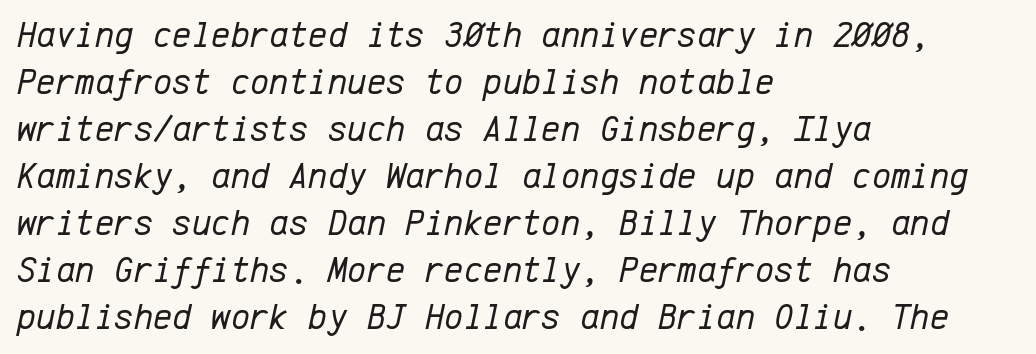
Q: Is the text bold? A: No.
Q: Is the text italic (slanted)? A: Yes, it leans right by about 12 degrees.
Q: Is the text underlined? A: No.
Q: How is the paragraph aligned? A: Left-aligned.
Q: Is the spacing between letters normal or unusually wide? A: Normal.
Q: Is the spacing between lines tight, normal or loose? A: Normal.
Q: Width (condensed, normal, or wide)? A: Normal.
Q: Stroke contrast? A: Low.
Q: x-height? A: Medium.
Q: Monospaced? A: Yes.
